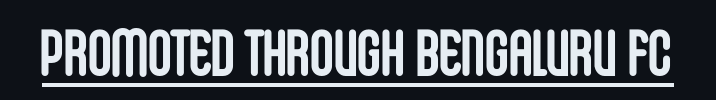
{"serif": "no", "italic": "no", "bold": "yes", "weight": "semibold", "width": "condensed", "stroke_contrast": "low", "x_height": "large", "monospaced": "no", "underline": "yes", "letter_spacing": "normal", "letter_spacing_em": 0.0, "glyph_px": 65}
